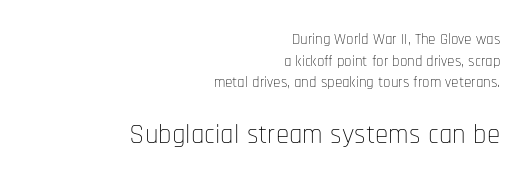
{"italic": "no", "bold": "no", "underline": "no", "align": "right", "line_spacing": "normal", "line_spacing_ratio": 1.45, "letter_spacing": "normal", "letter_spacing_em": 0.0, "larger_block": "second", "size_ratio": 1.8, "glyph_px": 27}
